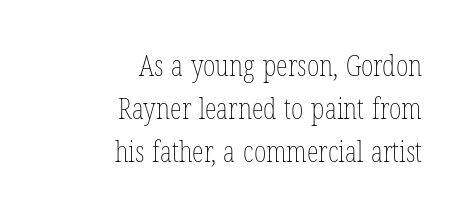
The image shows 30 px thin, condensed type, upright; set right-aligned, normal line spacing (1.44x), normal letter spacing, not underlined; low stroke contrast and a medium x-height.
